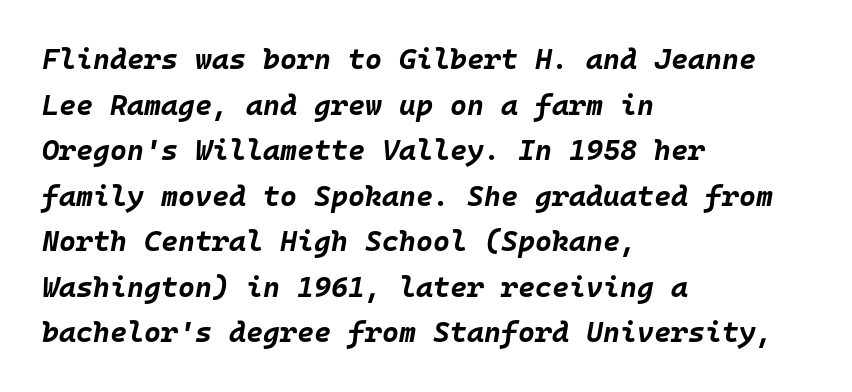
The image shows 29 px bold type, italic (leaning right), monospaced; set left-aligned, normal line spacing (1.57x), normal letter spacing, not underlined; low stroke contrast and a large x-height.
